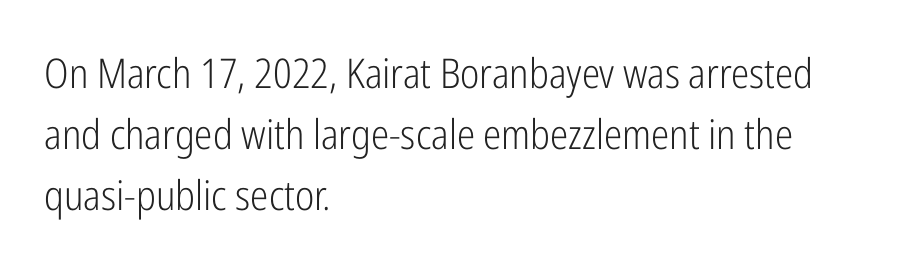
{"serif": "no", "italic": "no", "bold": "no", "weight": "light", "width": "condensed", "stroke_contrast": "low", "x_height": "medium", "monospaced": "no", "underline": "no", "align": "left", "line_spacing": "normal", "line_spacing_ratio": 1.49, "letter_spacing": "normal", "letter_spacing_em": 0.0, "glyph_px": 41}
